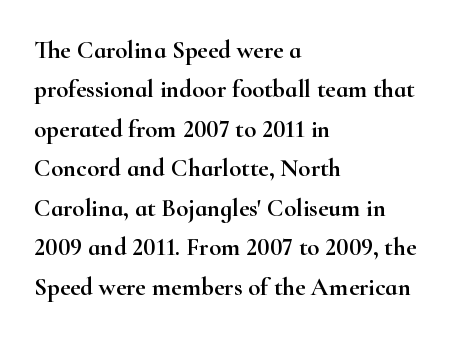
Q: Is the text italic (slanted)? A: No, it is upright.
Q: Is the text underlined? A: No.
Q: How is the paragraph aligned? A: Left-aligned.
Q: Is the spacing between letters normal or unusually wide? A: Normal.
Q: Is the spacing between lines tight, normal or loose? A: Normal.
